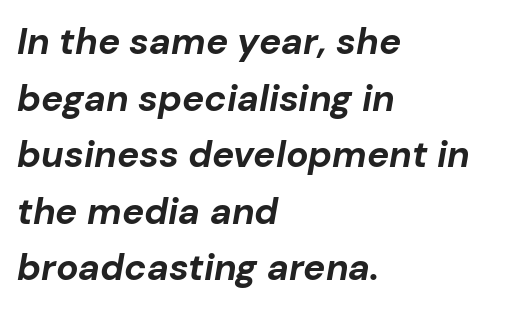
{"italic": "yes", "lean": "right", "slant_degrees": 10, "bold": "yes", "weight": "bold", "width": "normal", "stroke_contrast": "low", "x_height": "medium", "monospaced": "no", "underline": "no", "align": "left", "line_spacing": "normal", "line_spacing_ratio": 1.53, "letter_spacing": "normal", "letter_spacing_em": 0.0, "glyph_px": 37}
